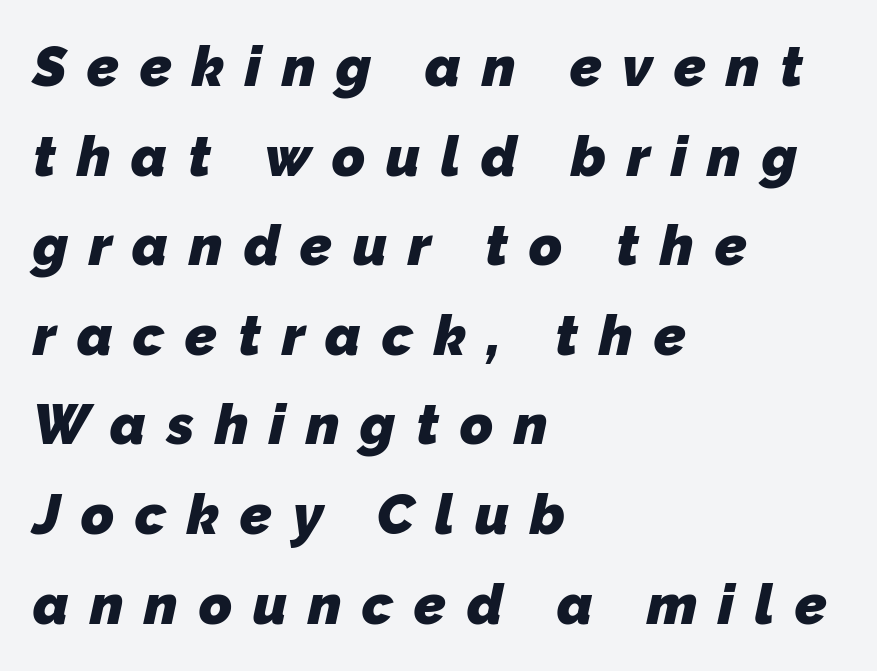
The image shows 56 px heavy sans-serif type; set left-aligned, normal line spacing (1.6x), unusually wide letter spacing (+0.37 em), not underlined; low stroke contrast and a medium x-height.
